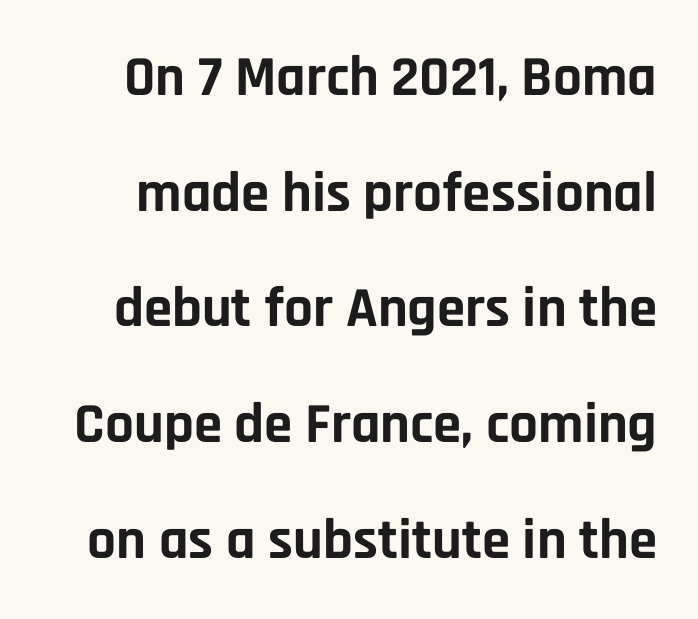
{"serif": "no", "italic": "no", "bold": "yes", "weight": "bold", "width": "normal", "stroke_contrast": "low", "x_height": "large", "monospaced": "no", "underline": "no", "line_spacing": "loose", "line_spacing_ratio": 2.03, "letter_spacing": "normal", "letter_spacing_em": 0.0, "glyph_px": 57}
